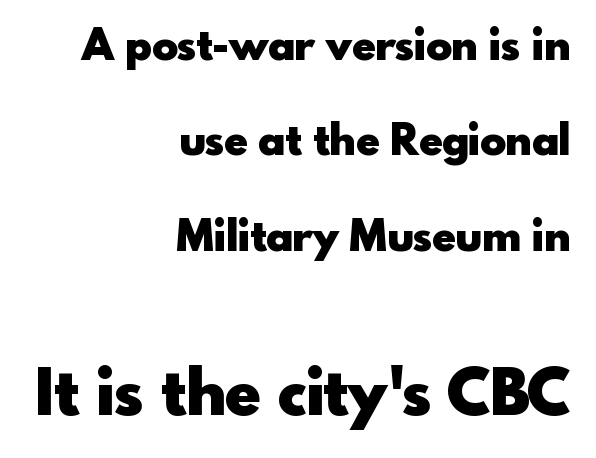
{"serif": "no", "italic": "no", "bold": "yes", "weight": "heavy", "width": "normal", "x_height": "small", "monospaced": "no", "underline": "no", "align": "right", "line_spacing": "loose", "line_spacing_ratio": 2.22, "letter_spacing": "normal", "letter_spacing_em": 0.0, "larger_block": "second", "size_ratio": 1.51, "glyph_px": 65}
